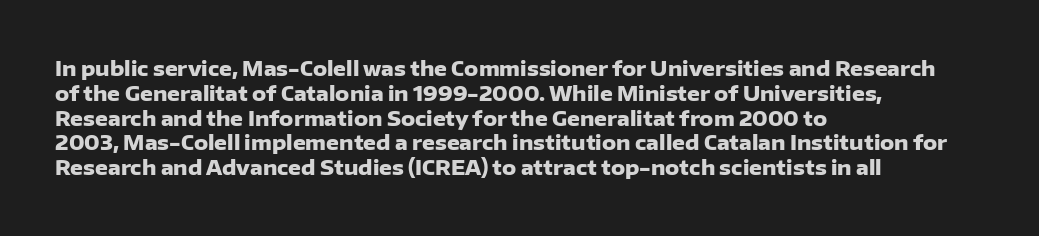
The image shows 20 px bold type, upright; set left-aligned, line spacing 1.24x, normal letter spacing, not underlined.
